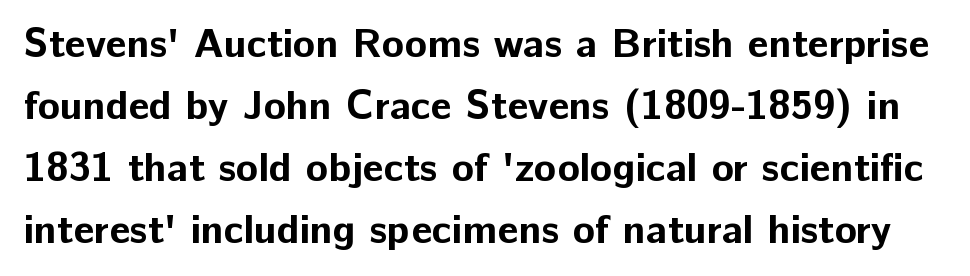
{"serif": "no", "italic": "no", "bold": "yes", "weight": "bold", "width": "normal", "stroke_contrast": "low", "x_height": "medium", "monospaced": "no", "underline": "no", "line_spacing": "normal", "line_spacing_ratio": 1.51, "letter_spacing": "normal", "letter_spacing_em": 0.0, "glyph_px": 41}
